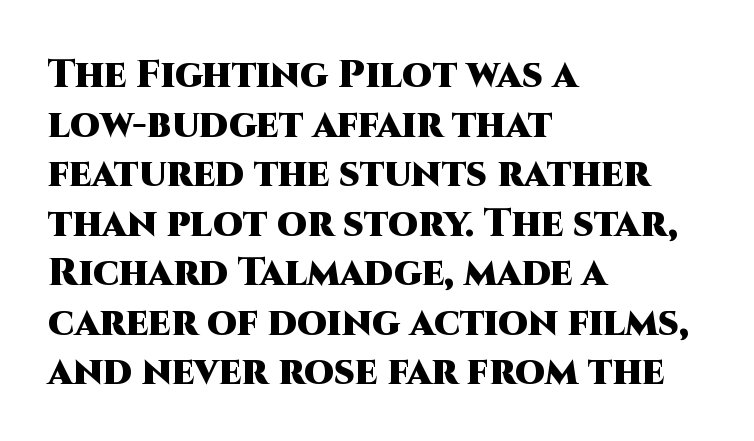
Q: Is the text bold? A: Yes.
Q: Is the text italic (slanted)? A: No, it is upright.
Q: Is the typeface a serif or a sans-serif typeface? A: Sans-serif.
Q: Is the text underlined? A: No.
Q: How is the paragraph aligned? A: Left-aligned.
Q: Is the spacing between letters normal or unusually wide? A: Normal.
Q: Is the spacing between lines tight, normal or loose? A: Normal.
Q: Width (condensed, normal, or wide)? A: Normal.
Q: Stroke contrast? A: High.
Q: x-height? A: Large.
Q: Monospaced? A: No.
